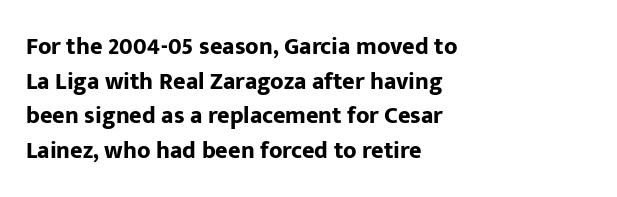
Q: Is the text bold? A: Yes.
Q: Is the text italic (slanted)? A: No, it is upright.
Q: Is the text underlined? A: No.
Q: How is the paragraph aligned? A: Left-aligned.
Q: Is the spacing between letters normal or unusually wide? A: Normal.
Q: Is the spacing between lines tight, normal or loose? A: Normal.
